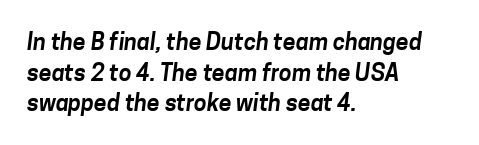
Just letters on the line, the space beneath them empty. Horizontal bands of white between lines are of average thickness. The paragraph shown leans on its left margin. The gaps between neighbouring characters are ordinary and unremarkable.
